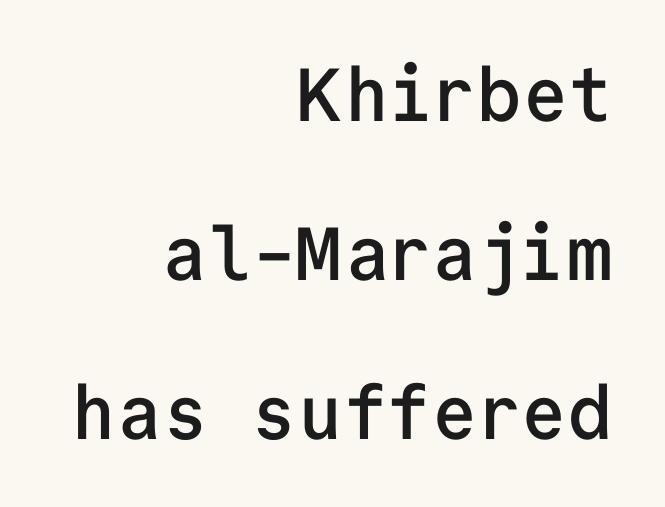
Typographic density is moderately raised because the face is semibold. The specimen reads as upright at a glance. Do the characters align in a grid? Yes, the font is monospaced. The space between consecutive lines is lavish. The glyphs are unaccompanied by any horizontal stroke below them.
